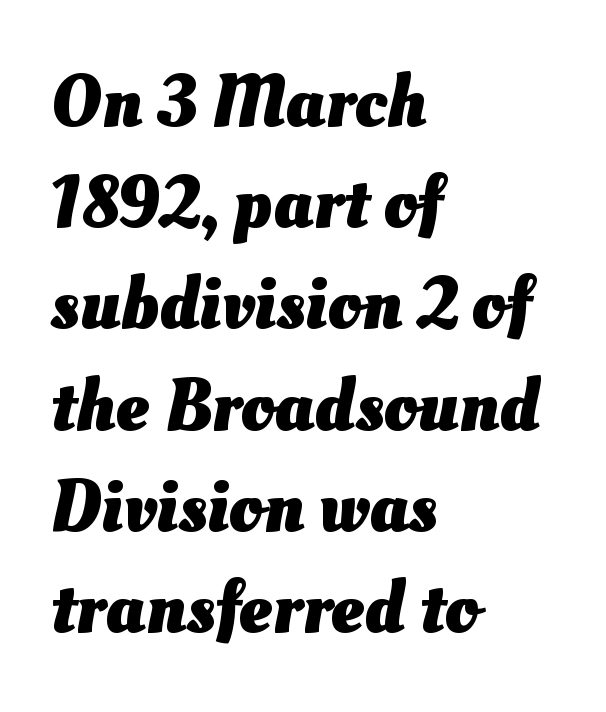
Q: Is the text bold? A: Yes.
Q: Is the text underlined? A: No.
Q: How is the paragraph aligned? A: Left-aligned.
Q: Is the spacing between letters normal or unusually wide? A: Normal.
Q: Is the spacing between lines tight, normal or loose? A: Normal.
Q: Width (condensed, normal, or wide)? A: Normal.
Q: Stroke contrast? A: Medium.
Q: x-height? A: Small.
Q: Monospaced? A: No.
